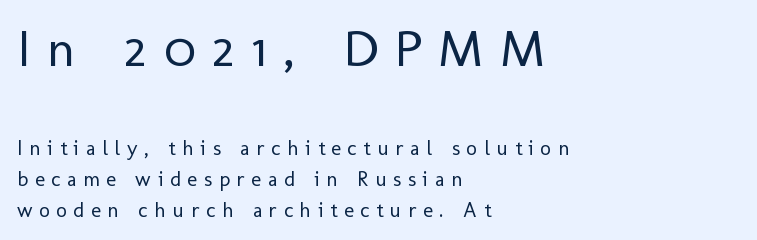
The image shows 52 px regular-weight sans-serif type, upright; set left-aligned, normal line spacing (1.47x), unusually wide letter spacing (+0.32 em), not underlined; the first (top) block is 2.48x larger; low stroke contrast and a medium x-height.
